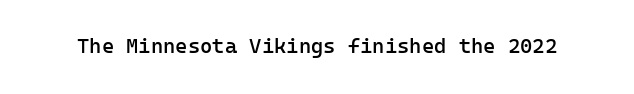
{"italic": "no", "bold": "semi", "underline": "no", "letter_spacing": "normal", "letter_spacing_em": 0.0, "glyph_px": 21}
